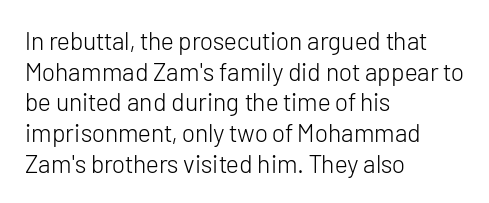
{"italic": "no", "bold": "no", "underline": "no", "align": "left", "line_spacing_ratio": 1.23, "letter_spacing": "normal", "letter_spacing_em": 0.0, "glyph_px": 25}
